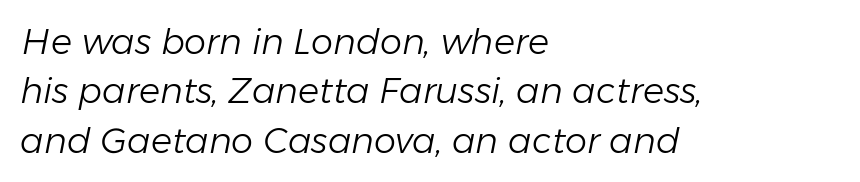
{"italic": "yes", "lean": "right", "slant_degrees": 11, "bold": "no", "weight": "light", "width": "normal", "stroke_contrast": "low", "x_height": "medium", "monospaced": "no", "underline": "no", "align": "left", "line_spacing": "normal", "line_spacing_ratio": 1.41, "letter_spacing": "normal", "letter_spacing_em": 0.0, "glyph_px": 35}
